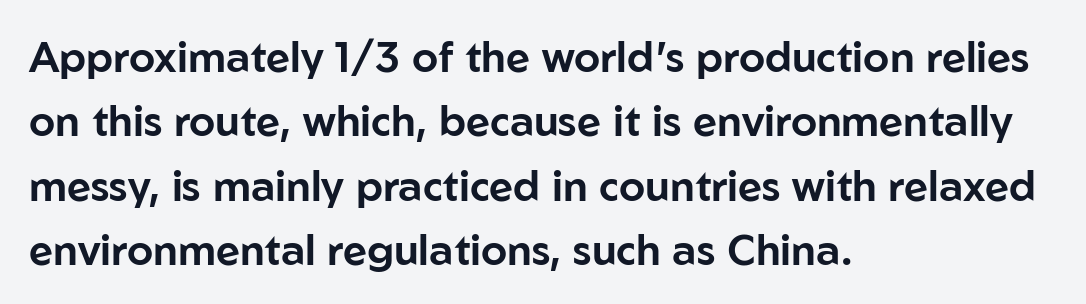
Q: Is the text italic (slanted)? A: No, it is upright.
Q: Is the typeface a serif or a sans-serif typeface? A: Sans-serif.
Q: Is the text underlined? A: No.
Q: How is the paragraph aligned? A: Left-aligned.
Q: Is the spacing between letters normal or unusually wide? A: Normal.
Q: Is the spacing between lines tight, normal or loose? A: Normal.
Q: Width (condensed, normal, or wide)? A: Normal.
Q: Stroke contrast? A: Low.
Q: x-height? A: Medium.
Q: Monospaced? A: No.
